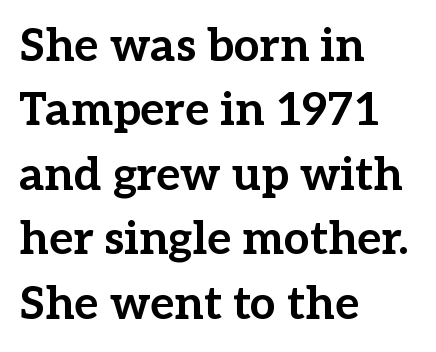
{"serif": "yes", "italic": "no", "bold": "yes", "weight": "bold", "width": "normal", "stroke_contrast": "low", "x_height": "medium", "monospaced": "no", "underline": "no", "align": "left", "line_spacing": "normal", "line_spacing_ratio": 1.4, "letter_spacing": "normal", "letter_spacing_em": 0.0, "glyph_px": 46}
